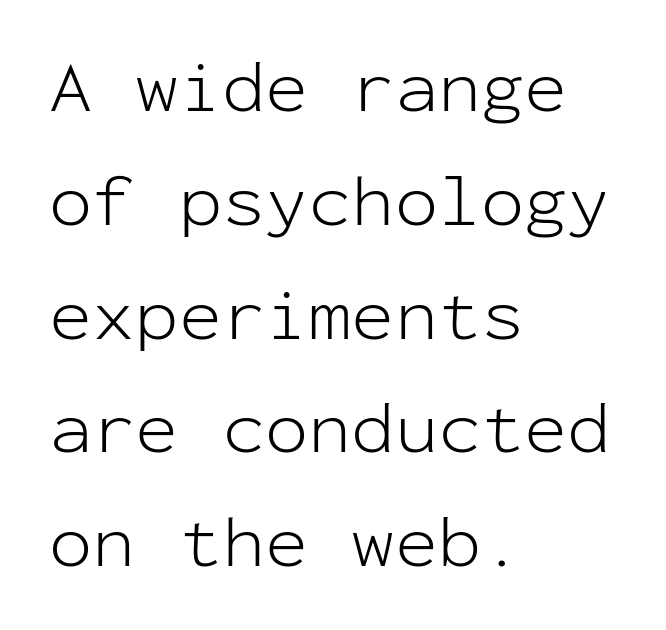
Type without underlining. Look at the tracking — it's just the regular setting, nothing added. Posture: upright roman. The face looks like a standard text weight, possibly lighter. Caption: multi-line text, flush left, ragged right. Each new line begins a customary step beneath the previous one.
